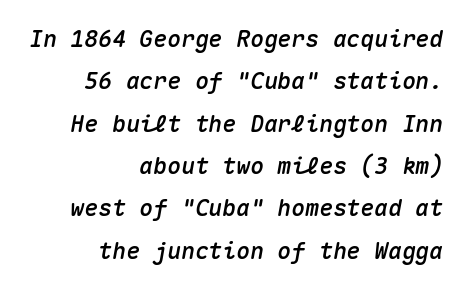
The image shows 23 px text type, italic (leaning right); set right-aligned, line spacing 1.84x, normal letter spacing, not underlined.
